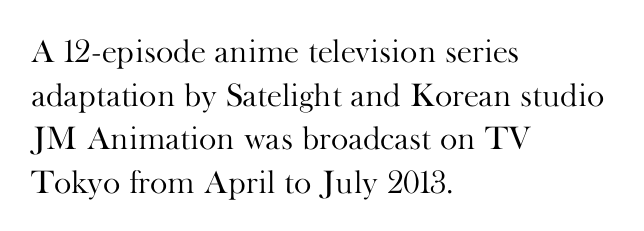
The image shows 33 px light serif type, upright; set left-aligned, normal line spacing (1.32x), normal letter spacing, not underlined; high stroke contrast and a small x-height.
